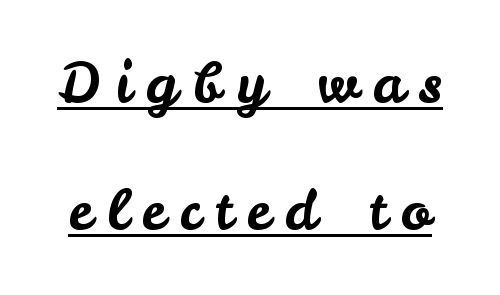
Q: Is the text italic (slanted)? A: Yes.
Q: Is the typeface a serif or a sans-serif typeface? A: Sans-serif.
Q: Is the text underlined? A: Yes.
Q: Is the spacing between letters normal or unusually wide? A: Unusually wide.
Q: Is the spacing between lines tight, normal or loose? A: Loose.
Q: Width (condensed, normal, or wide)? A: Normal.
Q: Stroke contrast? A: Low.
Q: x-height? A: Small.
Q: Monospaced? A: No.
